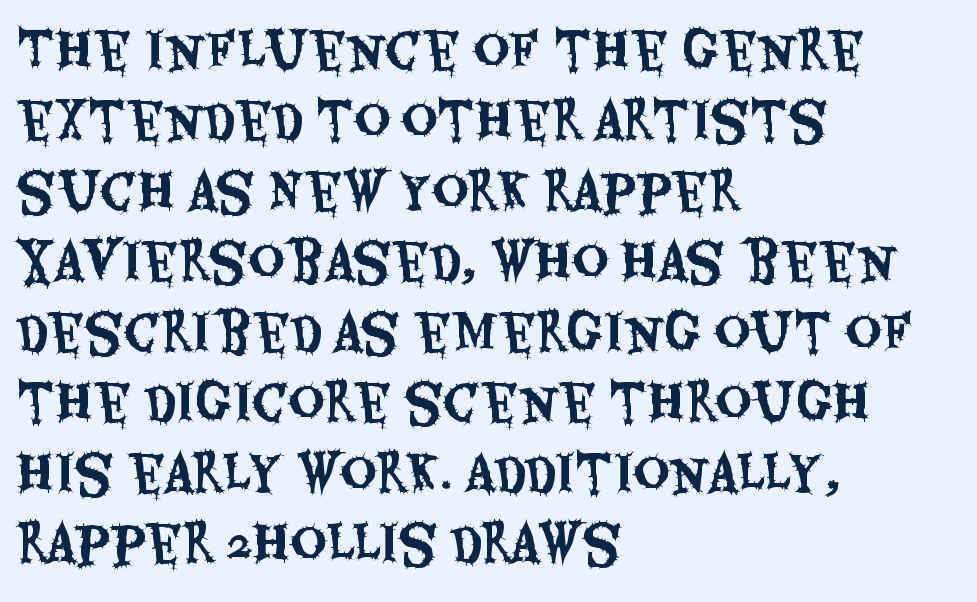
The glyphs are unaccompanied by any horizontal stroke below them. Line beginnings align vertically; line endings do not. The letters advance in unequal steps, a hallmark of proportional type. If you drew a line through each stem, it would be perfectly vertical. The tracking reads as untouched default to a designer's eye. The rendering shows plain stroke endings on the letterforms — a sans-serif design.
